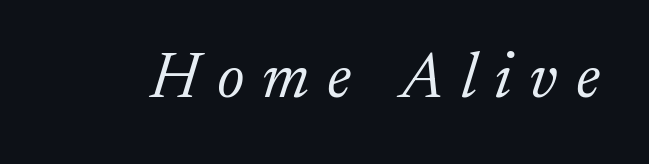
The image shows 65 px light serif type, italic (leaning right); set unusually wide letter spacing (+0.27 em), not underlined; low stroke contrast and a small x-height.
